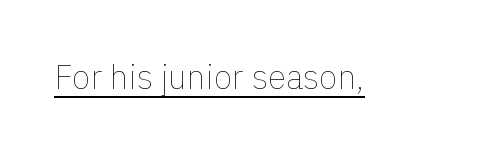
The image shows 34 px thin type, upright; set normal letter spacing, underlined; a medium x-height.
